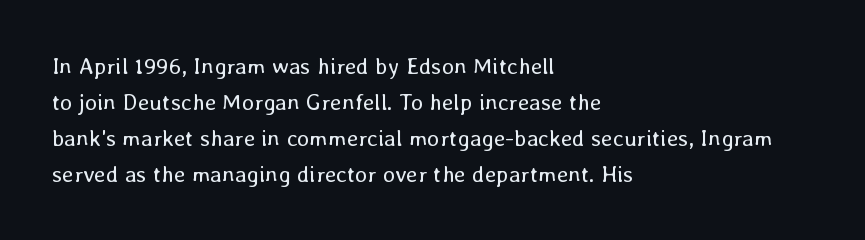
The image shows 23 px text type, upright; set left-aligned, normal line spacing (1.56x), normal letter spacing, not underlined.
